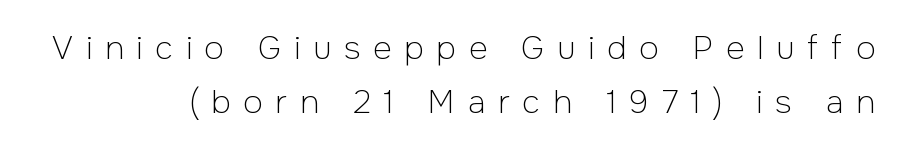
{"serif": "no", "italic": "no", "bold": "no", "weight": "light", "width": "normal", "stroke_contrast": "low", "x_height": "medium", "monospaced": "no", "underline": "no", "align": "right", "line_spacing": "normal", "line_spacing_ratio": 1.68, "letter_spacing": "wide", "letter_spacing_em": 0.4, "glyph_px": 32}
